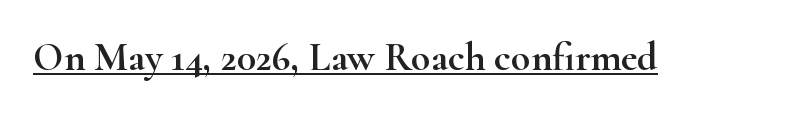
Standard letterfit; no display-style spreading of the glyphs. Proportional: the letters do not fall into vertical columns. The rendering shows small feet on the letterforms — a serif design. Upright lettering throughout.
